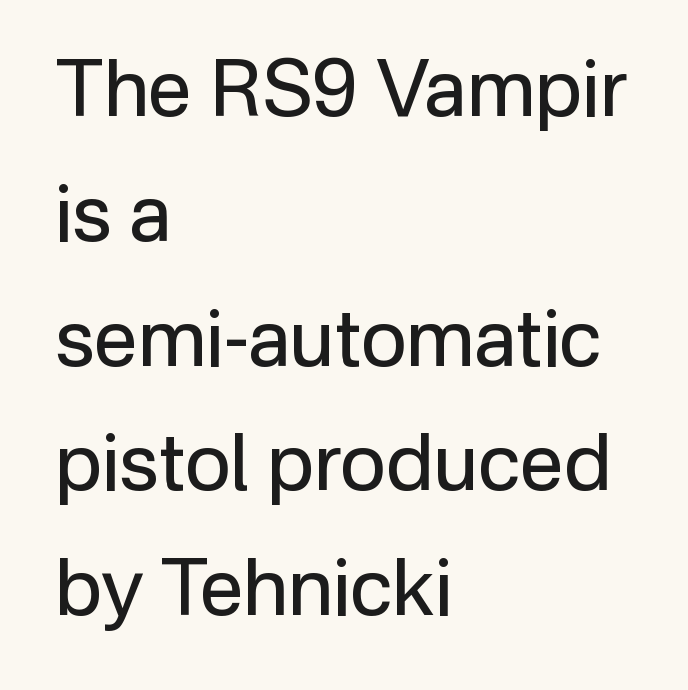
The image shows 79 px regular-weight sans-serif type, upright; set left-aligned, normal line spacing (1.58x), normal letter spacing, not underlined; low stroke contrast and a medium x-height.
